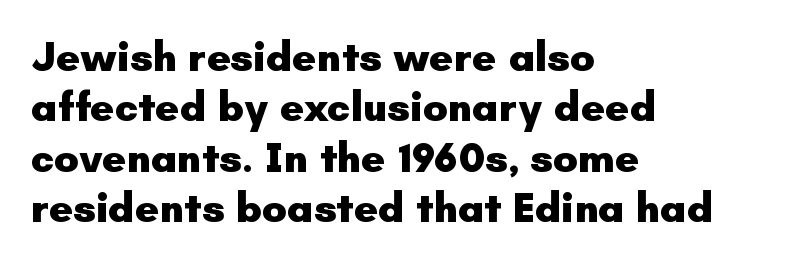
Check where the strokes stop: nothing finishes them off — pure sans. No extra tracking has been applied to these lines. Weight: bold. Descenders hang freely into open space.
